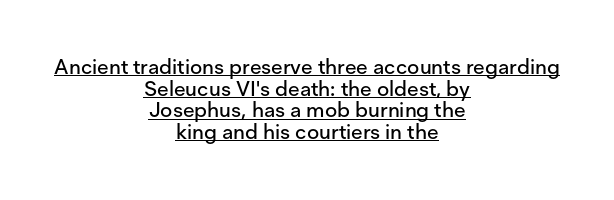
The image shows 21 px text type, upright; set centered, tight line spacing (1.03x), normal letter spacing, underlined.
